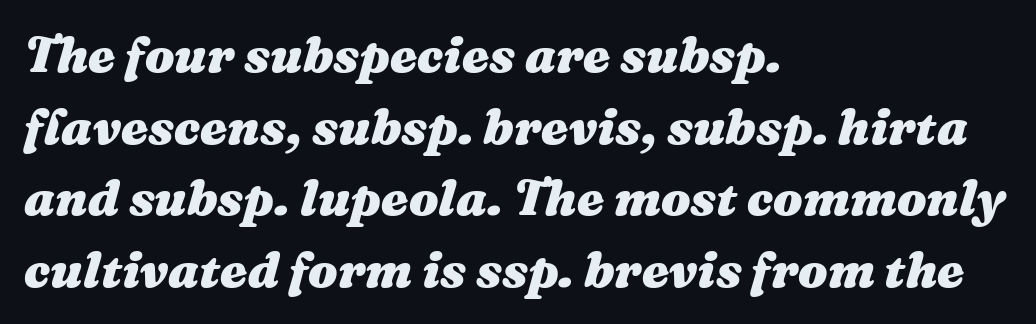
{"italic": "yes", "lean": "right", "slant_degrees": 16, "bold": "yes", "weight": "heavy", "width": "wide", "stroke_contrast": "medium", "x_height": "medium", "monospaced": "no", "underline": "no", "align": "left", "line_spacing": "normal", "line_spacing_ratio": 1.46, "letter_spacing": "normal", "letter_spacing_em": 0.0, "glyph_px": 49}
